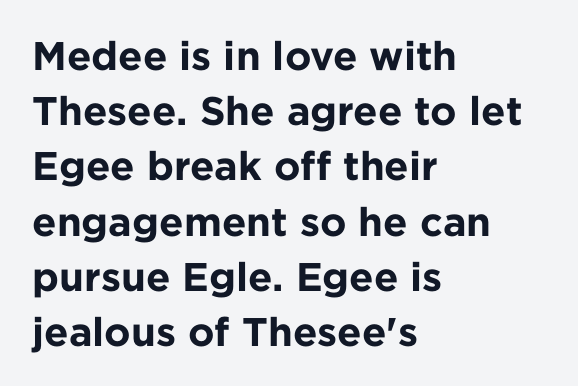
What weight is shown? A full bold with thick strokes. Type style note: lacks serifs. Short note: letters normally spaced. The specimen reads as upright at a glance. In terms of leading, this rendering sits right in the middle. Casual observation: everything's shoved over to the left.
